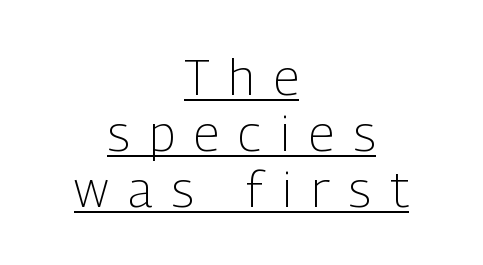
The image shows 50 px light, condensed sans-serif type, upright; set centered, tight line spacing (1.12x), unusually wide letter spacing (+0.39 em), underlined; low stroke contrast and a medium x-height.
